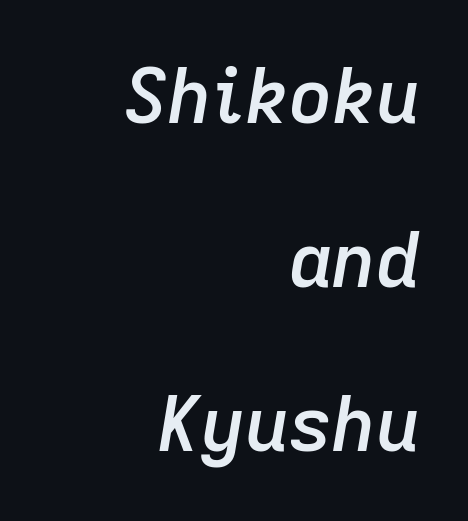
The sample has been set in demibold, a notch under bold. These lines are set flush right with a ragged left edge. Character widths vary here, with narrow letters taking less room than wide ones. The whole block is typeset with a tilt. Lines of text with bare space underneath. In terms of letterspacing, this is plain default setting.
